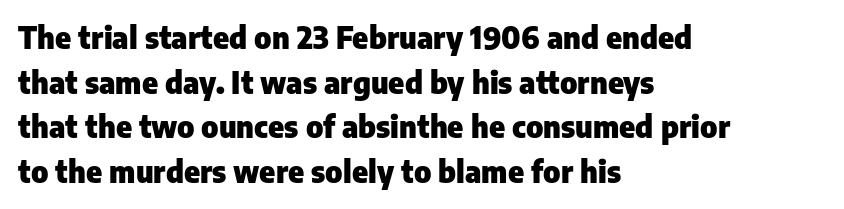
The image shows 30 px heavy sans-serif type, upright; set left-aligned, normal line spacing (1.49x), normal letter spacing, not underlined; low stroke contrast and a medium x-height.
